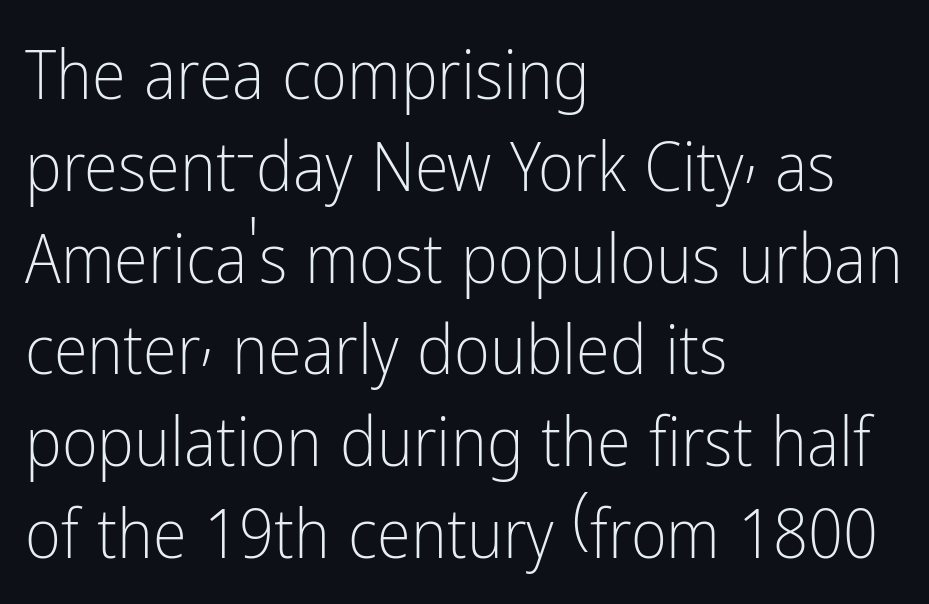
The text was rendered using a sans face with plain stroke endings. Is this a fixed-width face? No — the glyphs have proportional, varying widths. Anything drawn beneath the words? Only blank space. These lines keep a tight, regular rhythm from letter to letter.
